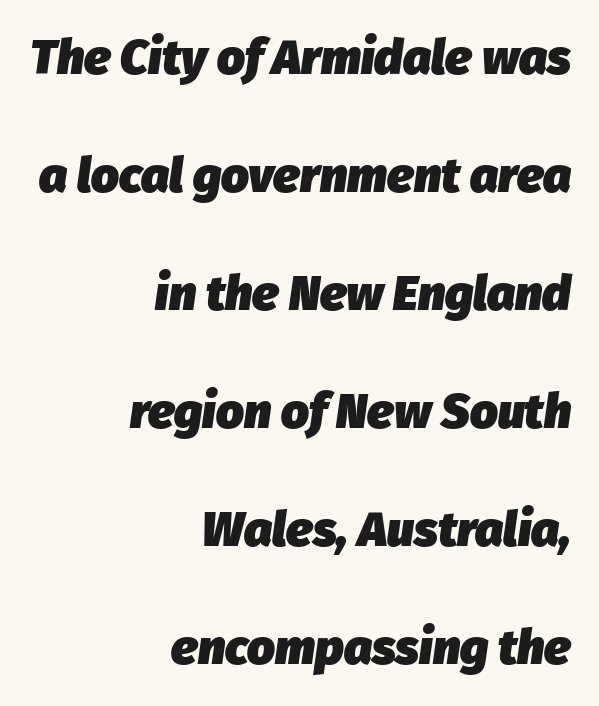
{"italic": "yes", "lean": "right", "slant_degrees": 8, "bold": "yes", "weight": "heavy", "width": "normal", "stroke_contrast": "low", "x_height": "medium", "monospaced": "no", "underline": "no", "align": "right", "line_spacing": "loose", "line_spacing_ratio": 2.41, "letter_spacing": "normal", "letter_spacing_em": 0.0, "glyph_px": 49}
